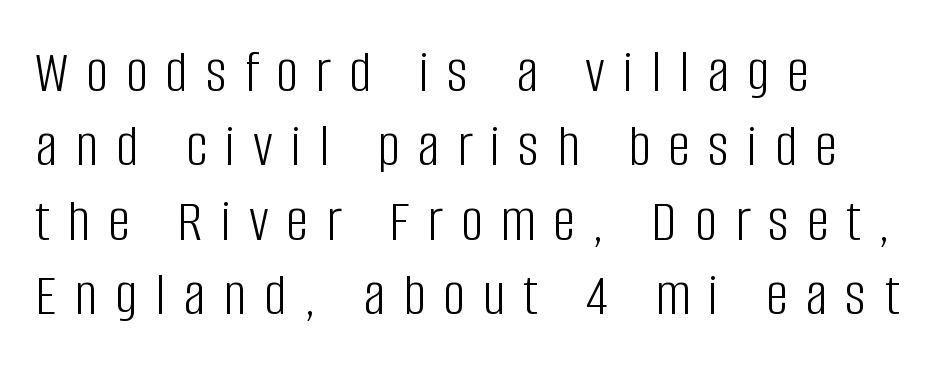
Q: Is the text bold? A: No.
Q: Is the text italic (slanted)? A: No, it is upright.
Q: Is the typeface a serif or a sans-serif typeface? A: Sans-serif.
Q: Is the text underlined? A: No.
Q: How is the paragraph aligned? A: Left-aligned.
Q: Is the spacing between letters normal or unusually wide? A: Unusually wide.
Q: Width (condensed, normal, or wide)? A: Condensed.
Q: Stroke contrast? A: Low.
Q: x-height? A: Large.
Q: Monospaced? A: No.
